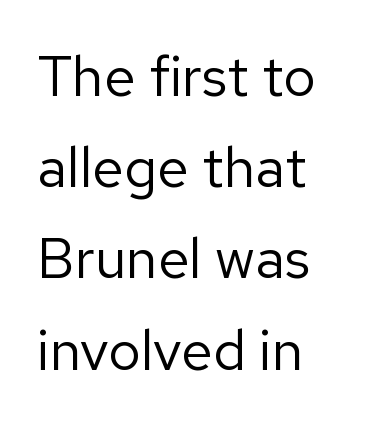
{"serif": "no", "italic": "no", "bold": "no", "weight": "regular", "width": "normal", "stroke_contrast": "low", "x_height": "medium", "monospaced": "no", "underline": "no", "align": "left", "line_spacing": "normal", "line_spacing_ratio": 1.6, "letter_spacing": "normal", "letter_spacing_em": 0.0, "glyph_px": 57}
